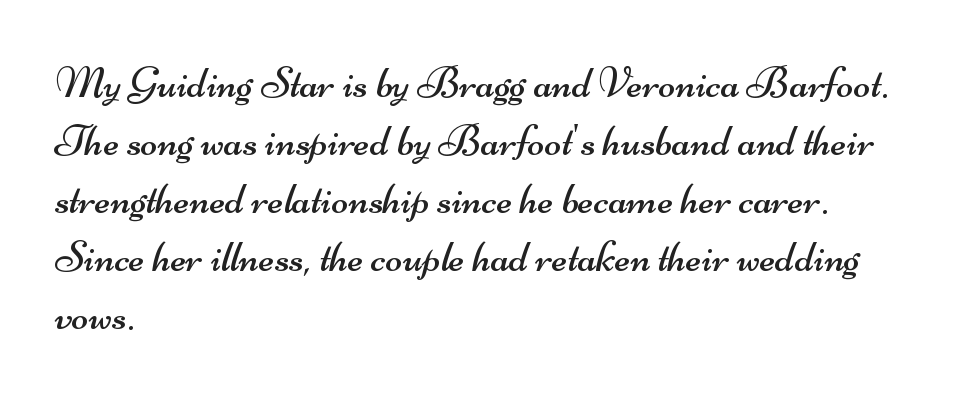
{"serif": "no", "bold": "no", "weight": "regular", "width": "wide", "stroke_contrast": "medium", "x_height": "small", "monospaced": "no", "underline": "no", "align": "left", "line_spacing": "normal", "line_spacing_ratio": 1.29, "letter_spacing": "normal", "letter_spacing_em": 0.0, "glyph_px": 45}
